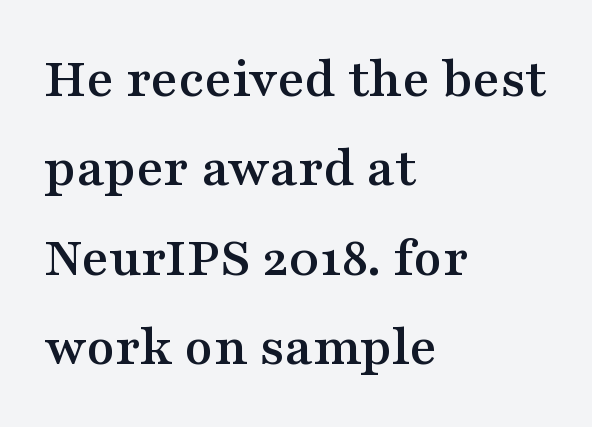
Compared with a centered layout, this one pins lines to the left instead. Words float on clear page, feet unadorned. Quick note: not italic, upright. Is there much room between lines? A standard amount, neither cramped nor airy.
